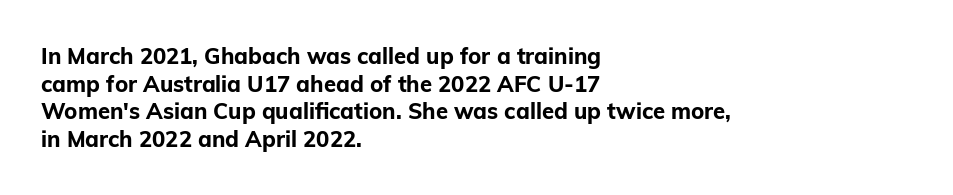
The image shows 22 px bold type, upright; set left-aligned, normal line spacing (1.26x), normal letter spacing, not underlined.
